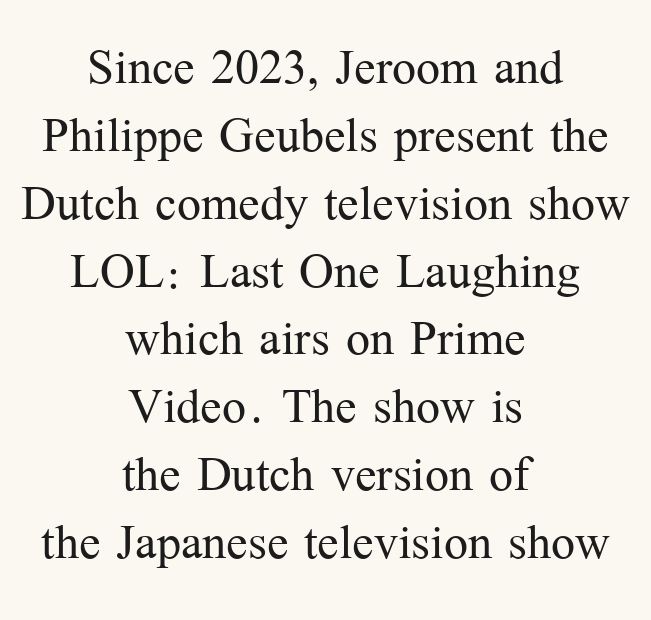
The image shows 64 px light serif type, upright; set centered, tight line spacing (1.06x), normal letter spacing, not underlined; medium stroke contrast and a medium x-height.
